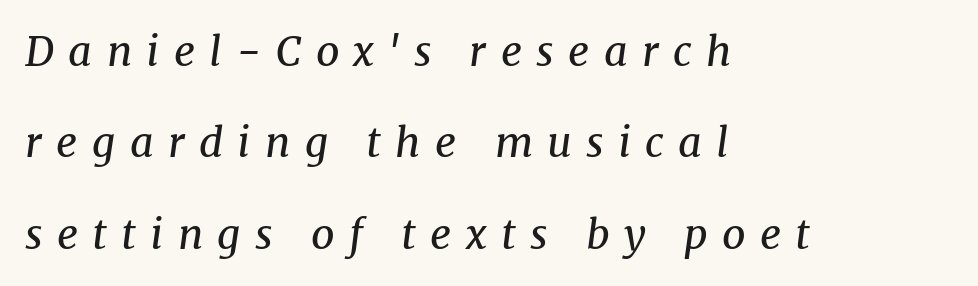
This rendering employs a face with finishing strokes, i.e., a serif. Notice how the passage keeps a crisp vertical edge on the left only. Line spacing here is loose. Quick note: underline off. The glyphs look as if they've been sheared to an angle.
